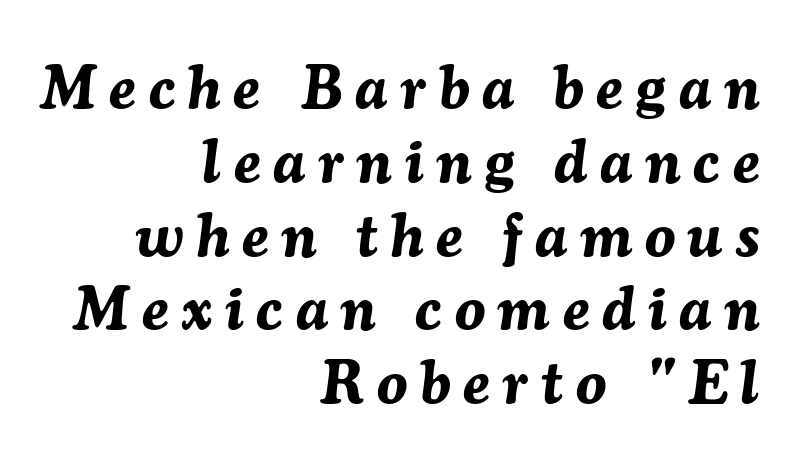
Q: Is the text bold? A: Yes.
Q: Is the text italic (slanted)? A: Yes, it leans right by about 7 degrees.
Q: Is the text underlined? A: No.
Q: How is the paragraph aligned? A: Right-aligned.
Q: Is the spacing between letters normal or unusually wide? A: Unusually wide.
Q: Width (condensed, normal, or wide)? A: Normal.
Q: Stroke contrast? A: Medium.
Q: x-height? A: Medium.
Q: Monospaced? A: No.
